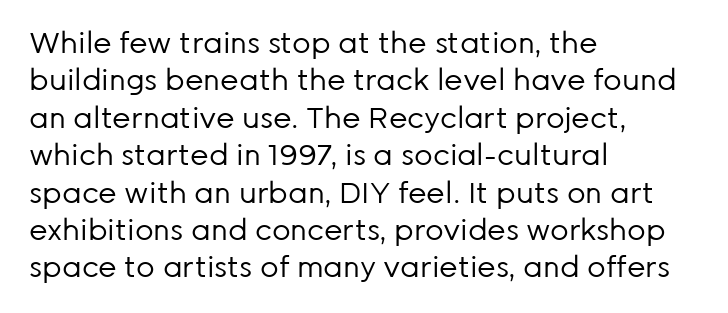
{"serif": "no", "italic": "no", "bold": "no", "weight": "regular", "width": "normal", "stroke_contrast": "low", "x_height": "medium", "monospaced": "no", "underline": "no", "align": "left", "line_spacing": "normal", "line_spacing_ratio": 1.29, "letter_spacing": "normal", "letter_spacing_em": 0.0, "glyph_px": 29}
